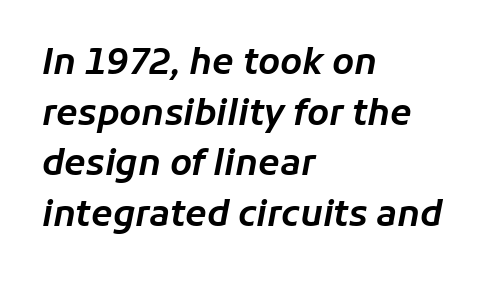
The image shows 35 px text type, italic (leaning right); set left-aligned, normal line spacing (1.45x), normal letter spacing, not underlined; low stroke contrast and a medium x-height.
